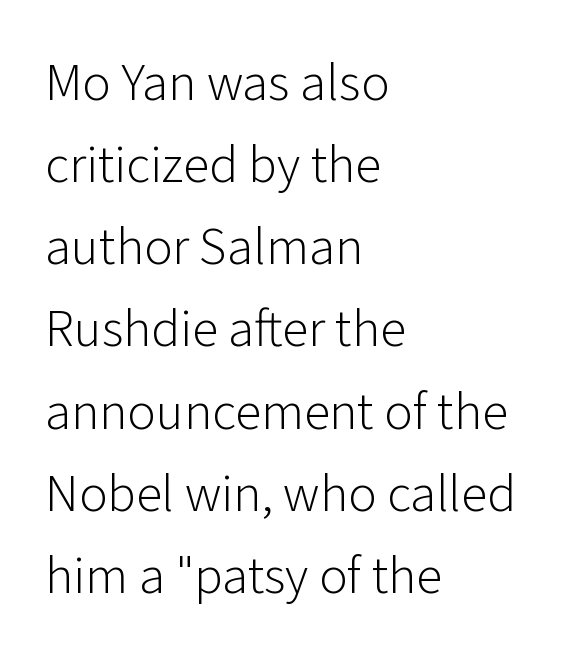
{"serif": "no", "italic": "no", "bold": "no", "weight": "light", "width": "normal", "stroke_contrast": "low", "x_height": "medium", "monospaced": "no", "underline": "no", "align": "left", "line_spacing": "normal", "line_spacing_ratio": 1.55, "letter_spacing": "normal", "letter_spacing_em": 0.0, "glyph_px": 53}
